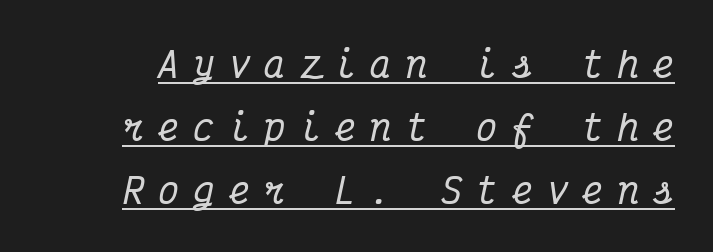
Is there an underline? Yes — a line sits under the letters. Type style note: has serifs. There's an unmistakable incline to the writing here. Each letter, wide or thin by design, is forced into the same width here.
